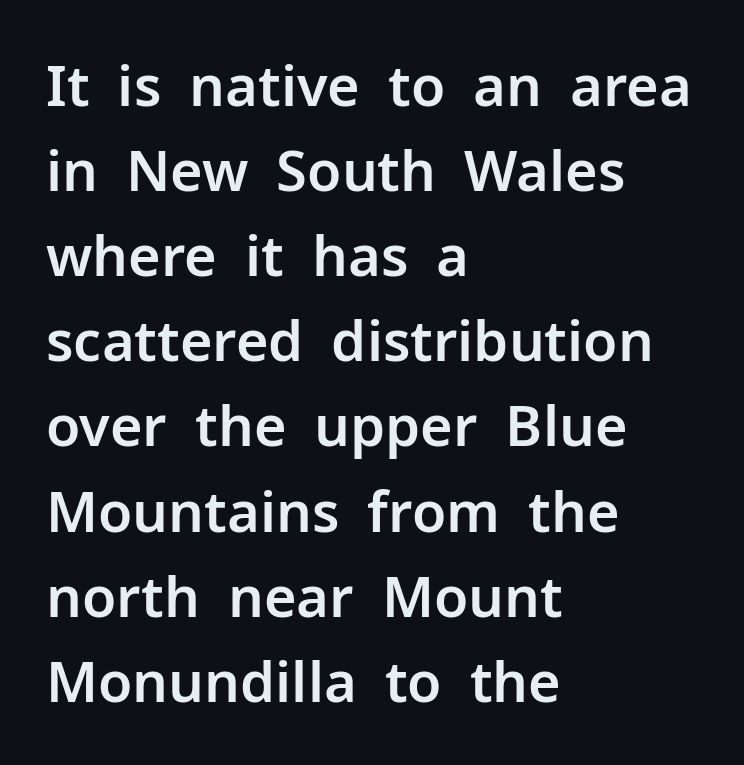
The image shows 56 px sans-serif type, upright; set left-aligned, normal line spacing (1.52x), normal letter spacing, not underlined; low stroke contrast and a medium x-height.
